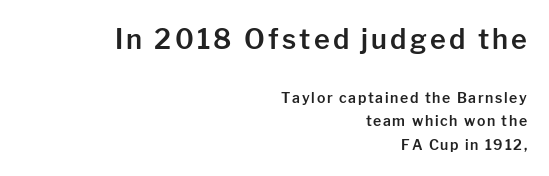
Each line ends at the same right margin while the left side varies. Regular leading. This is the regular roman posture of the typeface. Plain, unruled lines of type. Which chunk is bigger? The first one — the top block dwarfs the bottom.
